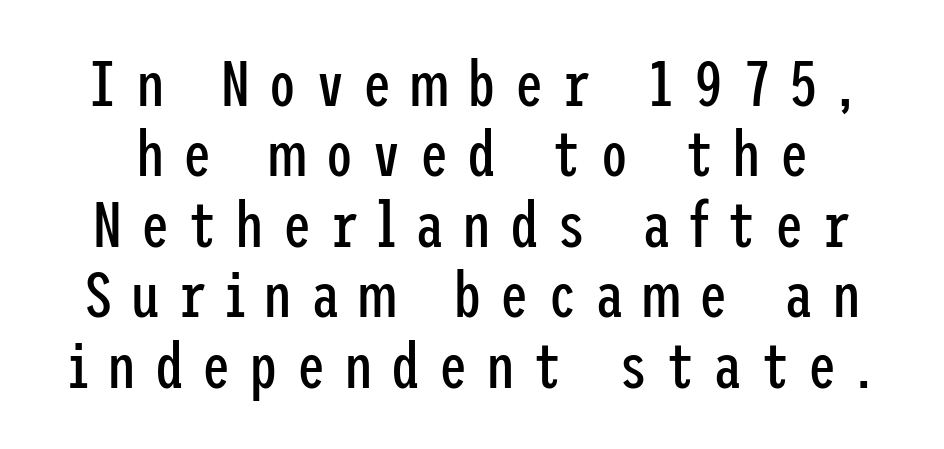
The image shows 64 px regular-weight, condensed sans-serif type, upright; set tight line spacing (1.1x), unusually wide letter spacing (+0.29 em), not underlined; low stroke contrast and a medium x-height.
